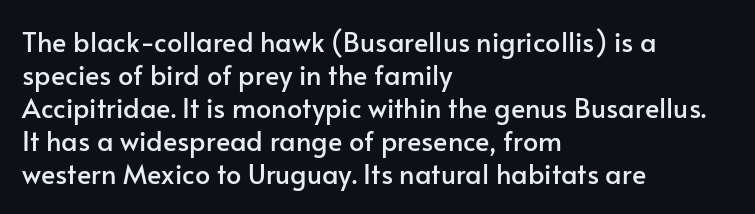
The image shows 27 px text type, upright; set left-aligned, line spacing 1.22x, normal letter spacing, not underlined.
